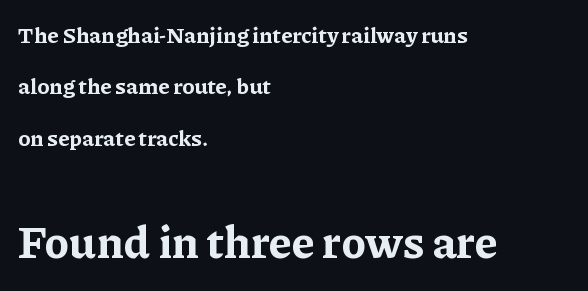
{"serif": "yes", "italic": "no", "bold": "yes", "weight": "bold", "width": "normal", "stroke_contrast": "low", "x_height": "medium", "monospaced": "no", "underline": "no", "align": "left", "line_spacing": "loose", "line_spacing_ratio": 2.34, "letter_spacing": "normal", "letter_spacing_em": 0.0, "larger_block": "second", "size_ratio": 2.05, "glyph_px": 45}
